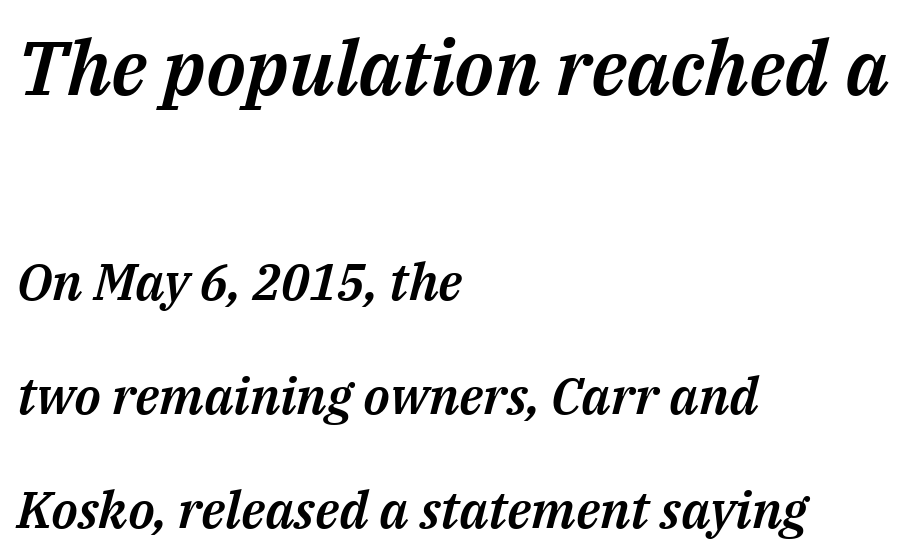
Q: Is the text italic (slanted)? A: Yes, it leans right by about 14 degrees.
Q: Is the text underlined? A: No.
Q: How is the paragraph aligned? A: Left-aligned.
Q: Is the spacing between letters normal or unusually wide? A: Normal.
Q: Is the spacing between lines tight, normal or loose? A: Loose.
Q: Which block of text is set in a larger size, the first (top) or the second (bottom)? A: The first (top) one.
Q: Width (condensed, normal, or wide)? A: Normal.
Q: Stroke contrast? A: Medium.
Q: x-height? A: Medium.
Q: Monospaced? A: No.
